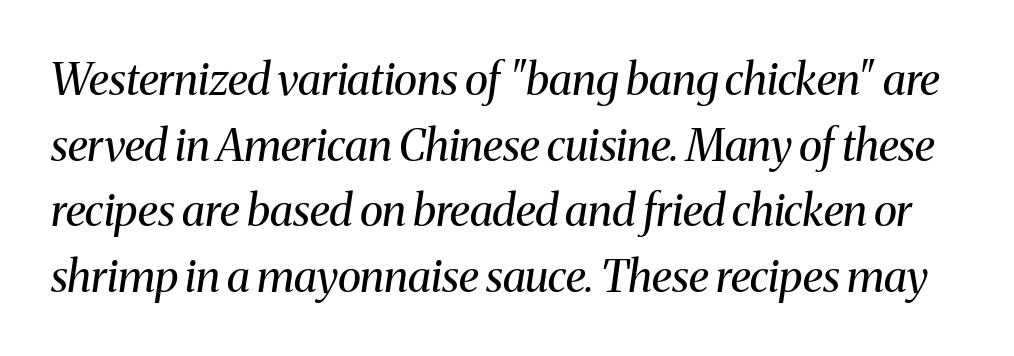
Is this a heavy cut? Hardly; it is regular or lighter. This sample has the flowing, uneven cadence of proportional lettering. The glyphs are unaccompanied by any horizontal stroke below them. A typesetter would call this zero additional tracking. Whoever set this chose a conventional vertical rhythm. Emphasis-style slanted type is in use.
